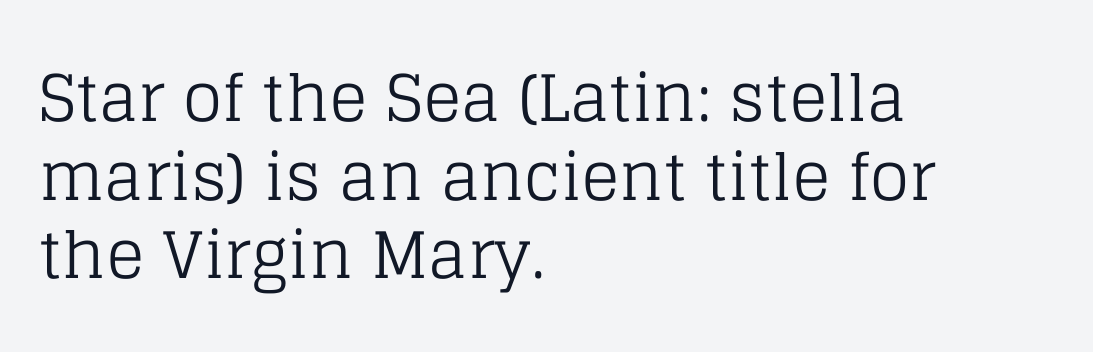
The rendering uses natural spacing where letterforms have individual widths. There is no visible air inserted between adjacent glyphs. The face used here is seriffed, in the tradition of book romans. When letters stand straight like this, we call the style roman or upright. The rag falls on the right side of this text block. Each row of text sits above clean, open space.
